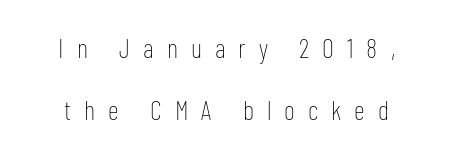
Descenders hang freely into open space. The passage shown stacks its lines with a broad gap. The typeface has the unassuming heft of standard copy or less. What stands out about the letter spacing? Its width — letters are far apart. A typesetter would mark this as roman, not italic.
